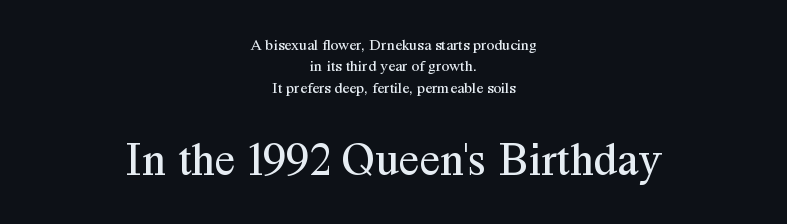
The image shows 47 px regular-weight serif type, upright; set centered, normal line spacing (1.33x), normal letter spacing, not underlined; the second (bottom) block is 2.94x larger; medium stroke contrast and a medium x-height.
